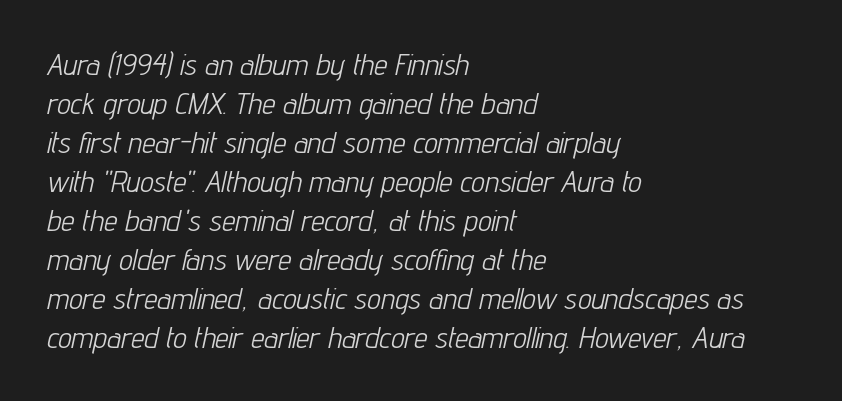
The image shows 30 px light, condensed type, italic (leaning right); set left-aligned, normal line spacing (1.3x), normal letter spacing, not underlined; low stroke contrast and a medium x-height.
